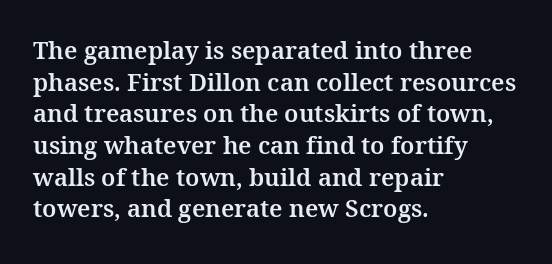
Q: Is the text italic (slanted)? A: No, it is upright.
Q: Is the text underlined? A: No.
Q: How is the paragraph aligned? A: Left-aligned.
Q: Is the spacing between letters normal or unusually wide? A: Normal.
Q: Is the spacing between lines tight, normal or loose? A: Normal.
